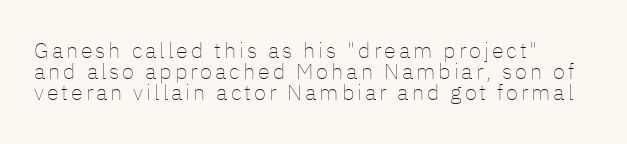
The image shows 22 px text type, upright; set tight line spacing (0.95x), not underlined.
